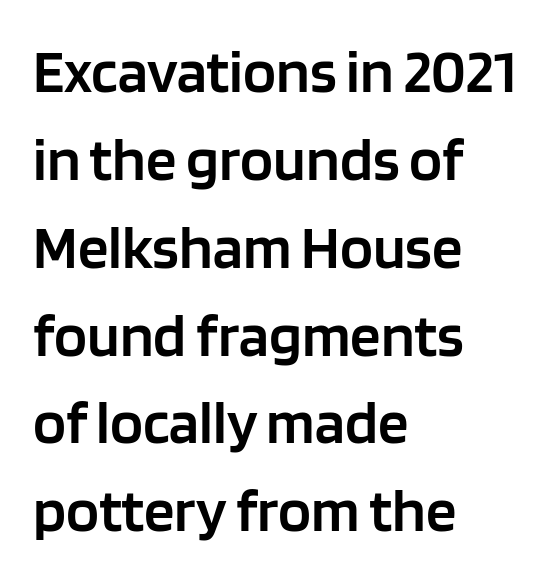
The lines sit at an ordinary, default distance from one another. A semibold gives these letters moderate extra thickness, short of bold. Lines of text with bare space underneath. Here the designer chose a conventional face with non-uniform glyph widths.
